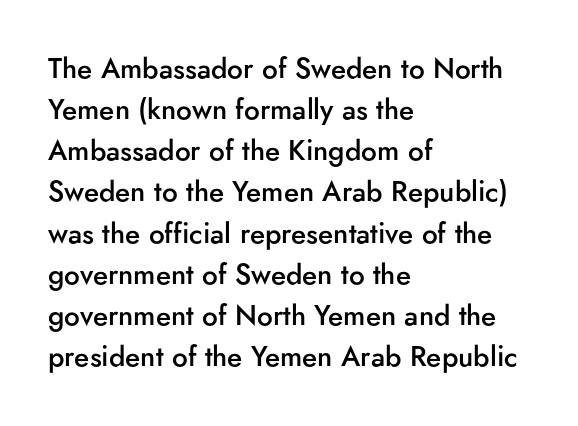
Each line starts at the same left margin while the right side varies. Posture: upright roman. Just letters on the line, the space beneath them empty. Classification — sans serif.
